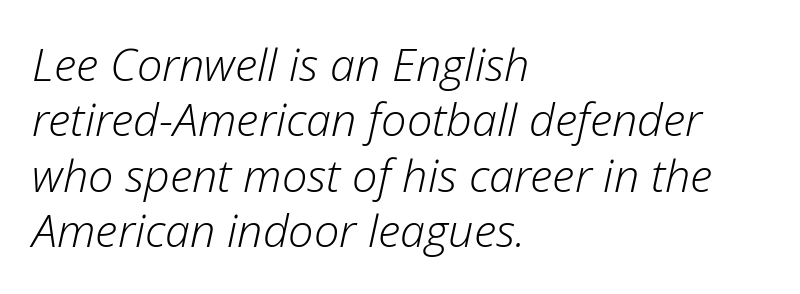
The image shows 45 px light type, italic (leaning right); set left-aligned, line spacing 1.23x, normal letter spacing, not underlined; low stroke contrast and a medium x-height.
